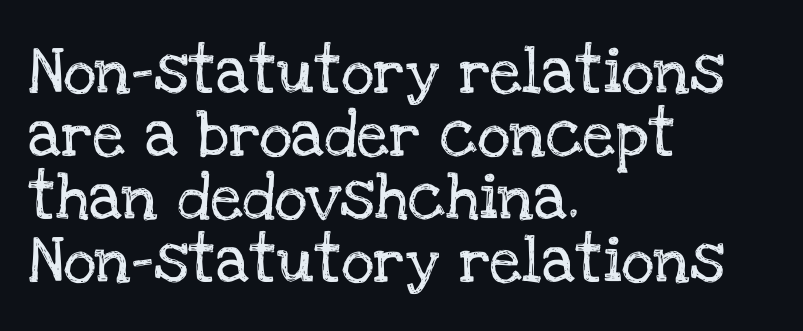
These lines are rendered in a variable-pitch font. The rendering keeps characters at their native spacing. Baseline-to-baseline distance is the conventional proportion of letter height. This rendering features lettering with no underline. Letterform terminals end in serifs throughout the passage.
